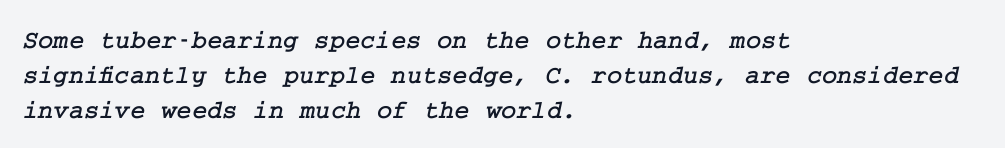
Q: Is the text underlined? A: No.
Q: How is the paragraph aligned? A: Left-aligned.
Q: Is the spacing between letters normal or unusually wide? A: Normal.
Q: Is the spacing between lines tight, normal or loose? A: Normal.
